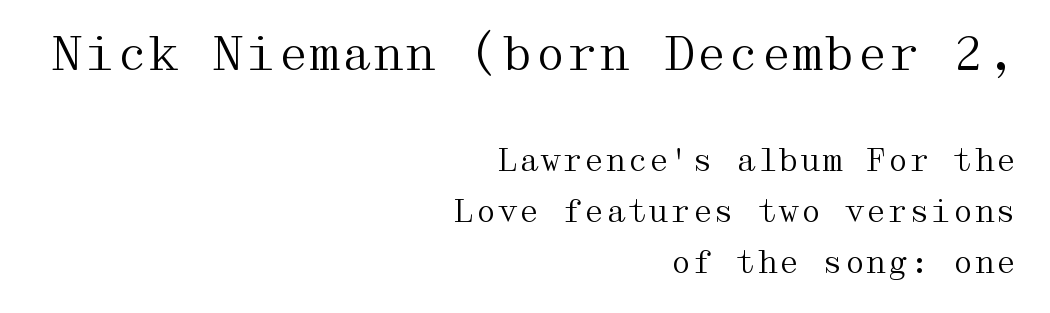
The image shows 46 px regular-weight, wide serif type, upright; set right-aligned, normal line spacing (1.65x), normal letter spacing, not underlined; the first (top) block is 1.48x larger; medium stroke contrast and a medium x-height.
